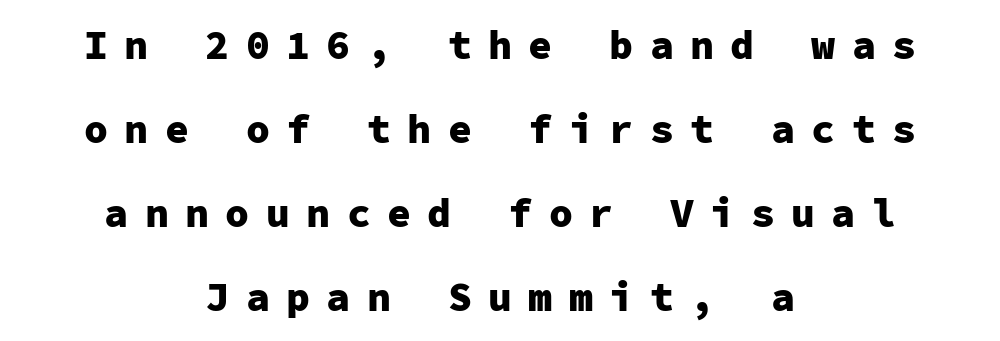
Each row of text sits above clean, open space. The line-height multiplier appears high, well above default. These lines are rendered in a fixed-pitch font. Ordinary non-slanted type is in use. Check where the strokes stop: nothing finishes them off — pure sans.
